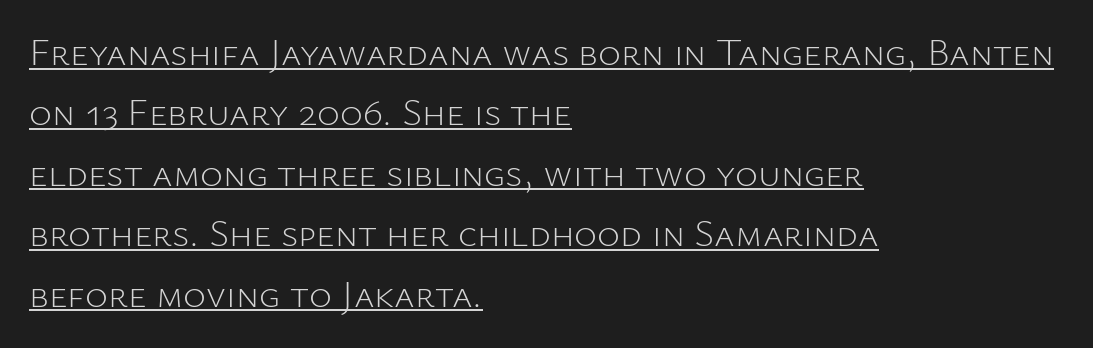
The image shows 39 px light sans-serif type, upright; set left-aligned, normal line spacing (1.55x), normal letter spacing, underlined; low stroke contrast and a medium x-height.
